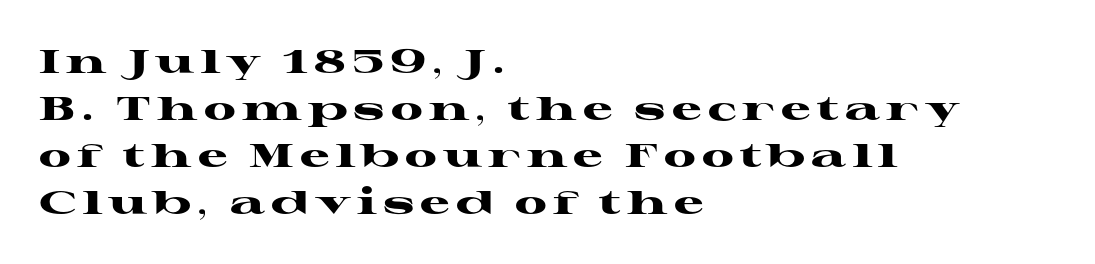
{"serif": "yes", "italic": "no", "bold": "yes", "weight": "heavy", "width": "wide", "stroke_contrast": "high", "x_height": "medium", "monospaced": "no", "underline": "no", "align": "left", "line_spacing": "normal", "line_spacing_ratio": 1.42, "glyph_px": 33}
